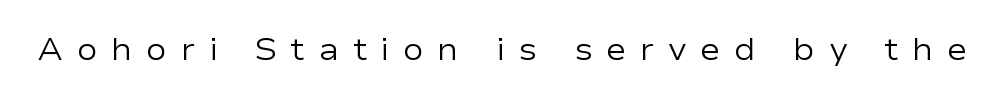
Ink coverage per letter is moderate at most. What stands out about the letter spacing? Its width — letters are far apart. Posture: straight, roman, zero tilt. Spacing verdict: proportional, widths tailored to each character. The space beneath each line is pristine and unruled. Examine the stroke ends and you'll find no serifs.
